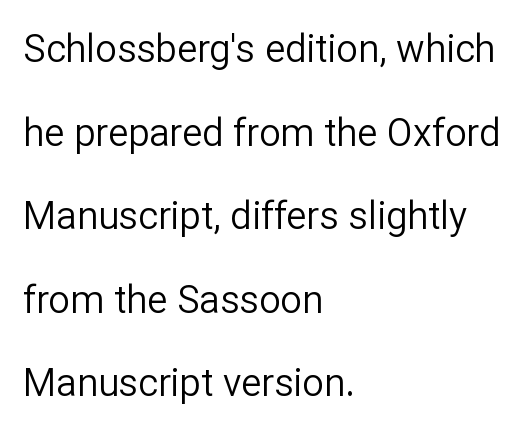
The image shows 38 px regular-weight sans-serif type, upright; set left-aligned, loose line spacing (2.2x), normal letter spacing, not underlined; low stroke contrast and a medium x-height.
